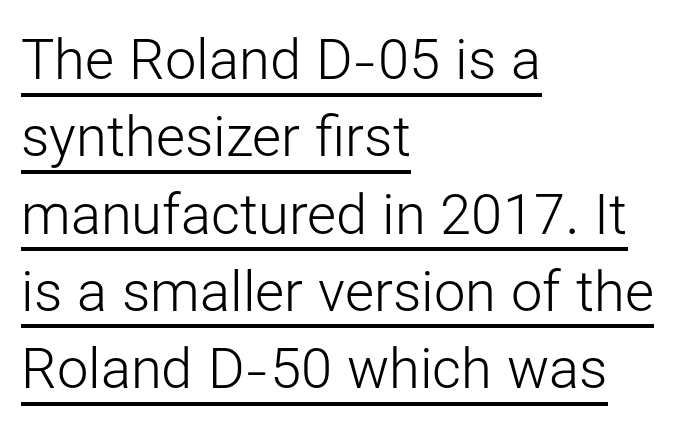
The image shows 56 px light sans-serif type, upright; set left-aligned, normal line spacing (1.38x), normal letter spacing, underlined; low stroke contrast and a medium x-height.
